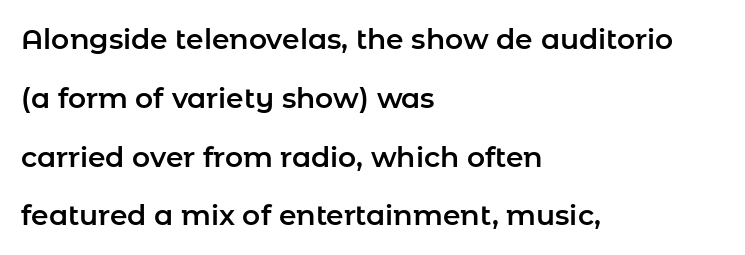
Honestly, the letter spacing is just normal — you wouldn't notice it. The typography opts for an upright posture over an oblique one. The zone under the glyphs is completely vacant. Look at the bottom of the vertical strokes: they stop flat, with no serifs. The passage shown stacks its lines with a broad gap.
